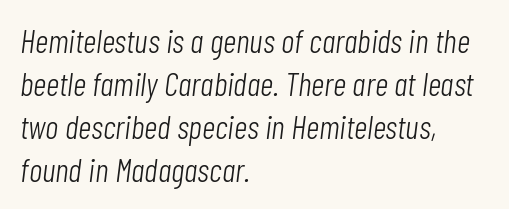
The image shows 33 px light, condensed type, italic (leaning right); set left-aligned, normal line spacing (1.3x), normal letter spacing, not underlined; low stroke contrast and a medium x-height.
